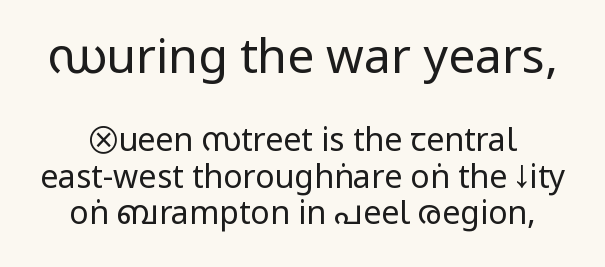
The axis of the letterforms is exactly vertical. The face used here is proportionally spaced, like ordinary book or web type. Scale decreases going downward across the two blocks. Inter-character spacing is left at the font's built-in metrics.
